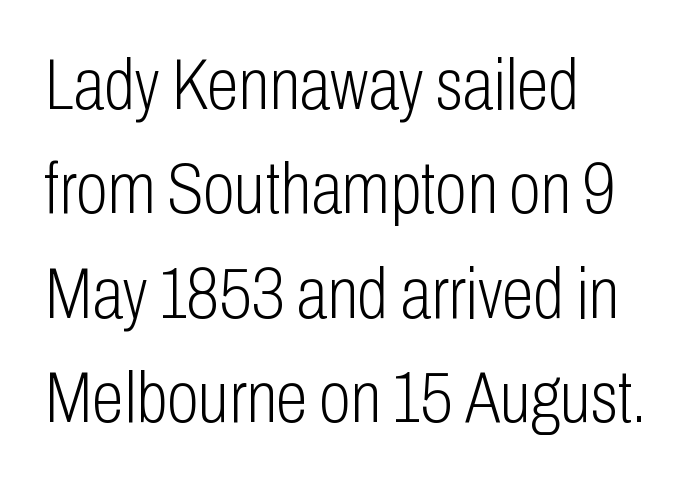
The image shows 73 px light, condensed sans-serif type, upright; set left-aligned, normal line spacing (1.43x), normal letter spacing, not underlined; low stroke contrast and a medium x-height.
